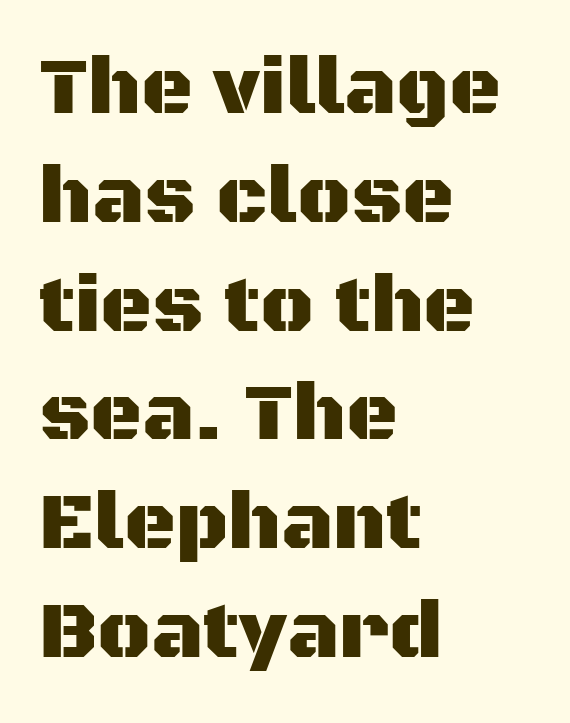
The image shows 80 px sans-serif type, upright; set left-aligned, normal line spacing (1.36x), normal letter spacing, not underlined; medium stroke contrast and a large x-height.
